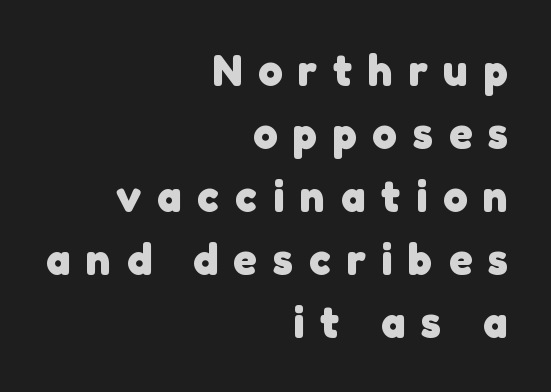
The image shows 44 px heavy sans-serif type; set right-aligned, normal line spacing (1.43x), unusually wide letter spacing (+0.36 em), not underlined; low stroke contrast and a medium x-height.
